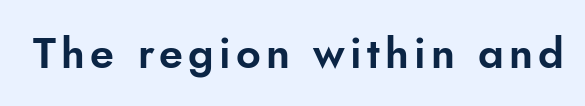
Q: Is the text italic (slanted)? A: No, it is upright.
Q: Is the typeface a serif or a sans-serif typeface? A: Sans-serif.
Q: Is the text underlined? A: No.
Q: Width (condensed, normal, or wide)? A: Normal.
Q: Stroke contrast? A: Low.
Q: x-height? A: Small.
Q: Monospaced? A: No.
